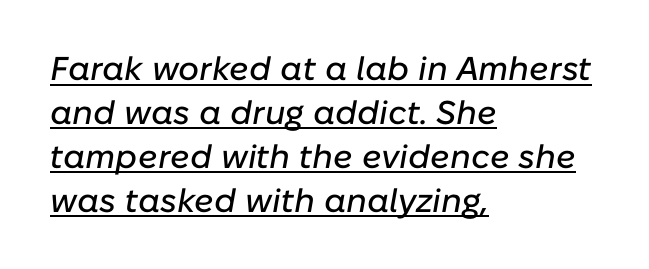
Q: Is the text italic (slanted)? A: Yes, it leans right by about 10 degrees.
Q: Is the text underlined? A: Yes.
Q: How is the paragraph aligned? A: Left-aligned.
Q: Is the spacing between letters normal or unusually wide? A: Normal.
Q: Is the spacing between lines tight, normal or loose? A: Normal.
Q: Width (condensed, normal, or wide)? A: Normal.
Q: Stroke contrast? A: Low.
Q: x-height? A: Medium.
Q: Monospaced? A: No.
